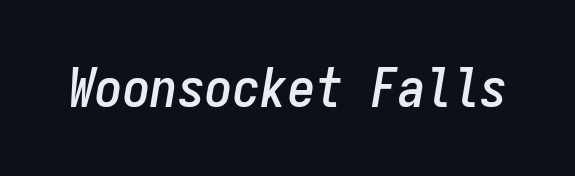
{"italic": "yes", "lean": "right", "slant_degrees": 9, "width": "condensed", "stroke_contrast": "low", "x_height": "medium", "monospaced": "yes", "underline": "no", "letter_spacing": "normal", "letter_spacing_em": 0.0, "glyph_px": 55}
